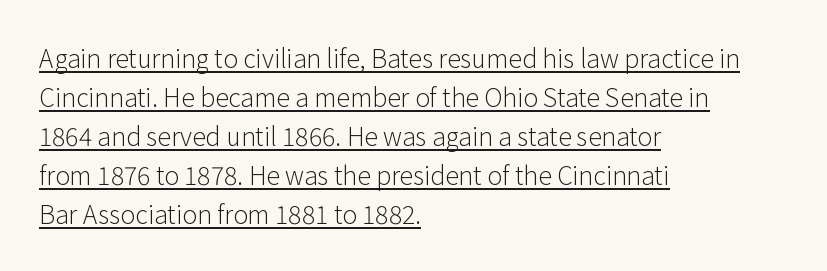
Q: Is the text bold? A: No.
Q: Is the text italic (slanted)? A: No, it is upright.
Q: Is the text underlined? A: Yes.
Q: How is the paragraph aligned? A: Left-aligned.
Q: Is the spacing between letters normal or unusually wide? A: Normal.
Q: Is the spacing between lines tight, normal or loose? A: Normal.
